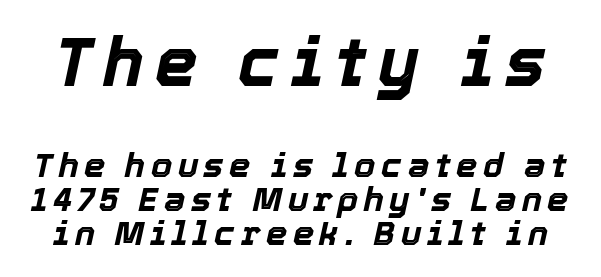
{"italic": "yes", "lean": "right", "slant_degrees": 12, "bold": "yes", "weight": "bold", "width": "normal", "x_height": "medium", "monospaced": "no", "underline": "no", "line_spacing": "tight", "line_spacing_ratio": 1.0, "larger_block": "first", "size_ratio": 2.0, "glyph_px": 68}
